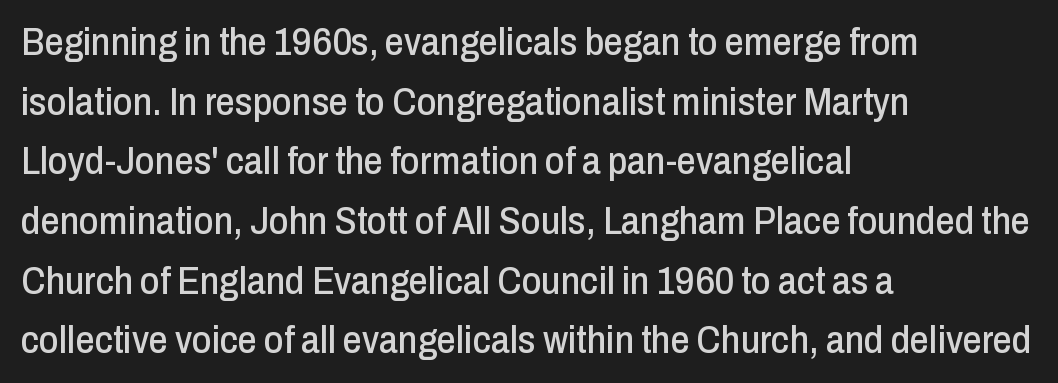
Q: Is the text italic (slanted)? A: No, it is upright.
Q: Is the typeface a serif or a sans-serif typeface? A: Sans-serif.
Q: Is the text underlined? A: No.
Q: How is the paragraph aligned? A: Left-aligned.
Q: Is the spacing between letters normal or unusually wide? A: Normal.
Q: Is the spacing between lines tight, normal or loose? A: Normal.
Q: Width (condensed, normal, or wide)? A: Condensed.
Q: Stroke contrast? A: Low.
Q: x-height? A: Medium.
Q: Monospaced? A: No.
